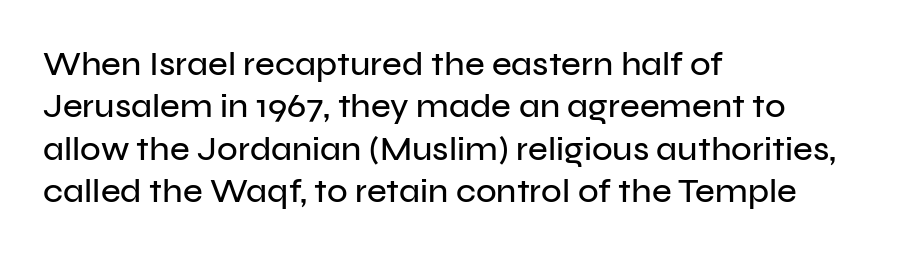
The image shows 34 px sans-serif type, upright; set left-aligned, normal line spacing (1.25x), normal letter spacing, not underlined; low stroke contrast and a medium x-height.
